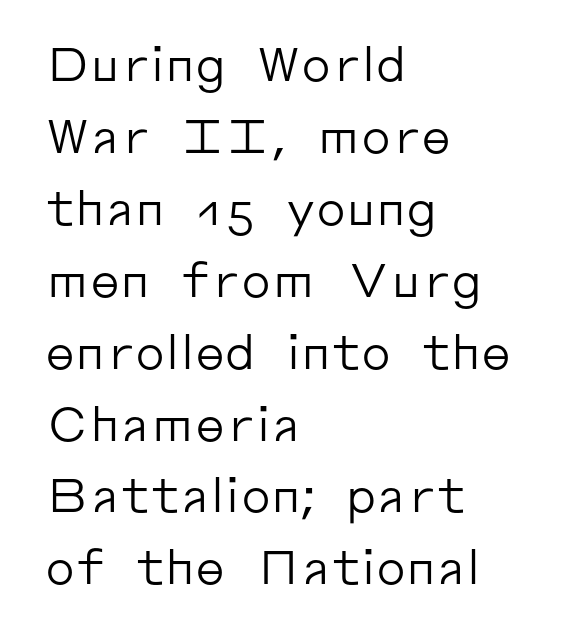
Unbolded letterforms with no extra heft. Each letter keeps its own natural width here, so spacing adapts to shape. How would I describe the line gaps? Plain and ordinary. Each word holds together tightly as a unit, with standard inter-letter gaps.
